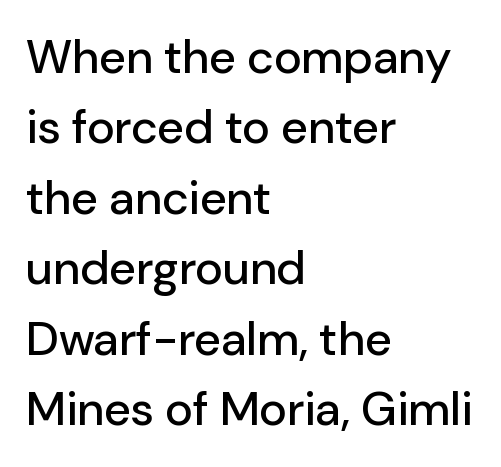
{"serif": "no", "italic": "no", "width": "normal", "stroke_contrast": "low", "x_height": "medium", "monospaced": "no", "underline": "no", "align": "left", "line_spacing": "normal", "line_spacing_ratio": 1.5, "letter_spacing": "normal", "letter_spacing_em": 0.0, "glyph_px": 47}
